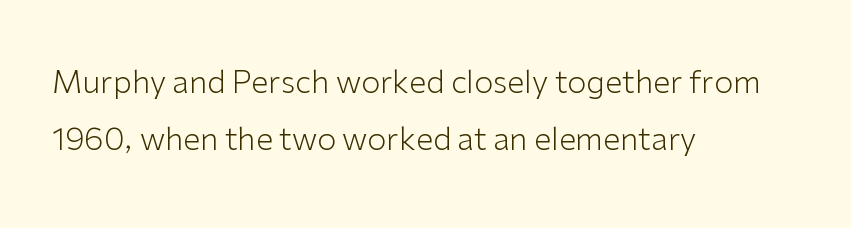
The image shows 31 px light sans-serif type, upright; set left-aligned, line spacing 1.84x, normal letter spacing, not underlined; low stroke contrast and a medium x-height.
